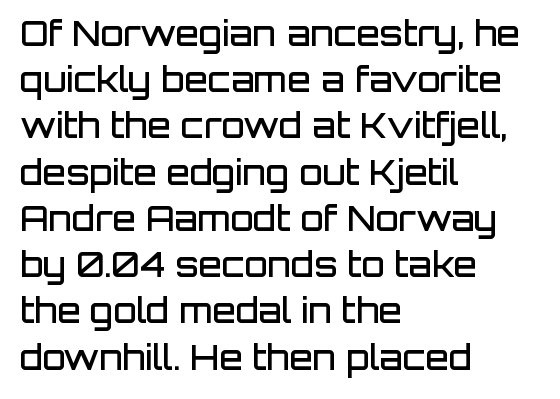
Line beginnings align vertically; line endings do not. The glyphs are unaccompanied by any horizontal stroke below them. The designer went with a sans here, leaving each stem footless. The lines sit at an ordinary, default distance from one another.
